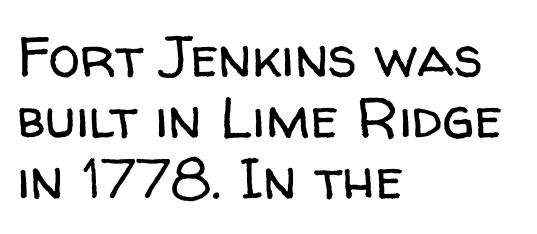
{"serif": "no", "italic": "no", "bold": "no", "weight": "regular", "width": "normal", "stroke_contrast": "low", "x_height": "medium", "monospaced": "no", "underline": "no", "align": "left", "line_spacing": "tight", "line_spacing_ratio": 1.07, "letter_spacing": "normal", "letter_spacing_em": 0.0, "glyph_px": 57}
